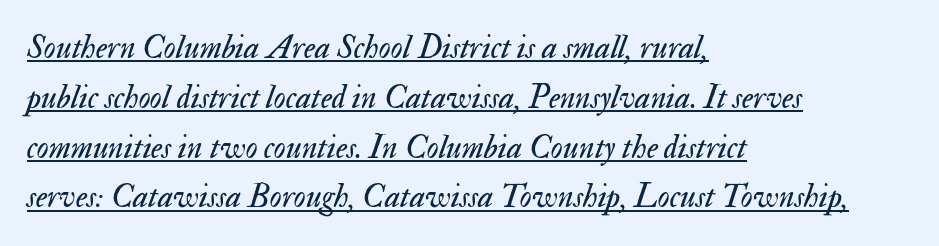
Caption: face not bold, strokes unweighted. The words here are underlined. Emphasis-style slanted type is in use. Character widths vary here, with narrow letters taking less room than wide ones. A classic flush-left, rag-right setting is used for this passage. Nobody touched the tracking dial on this one.
